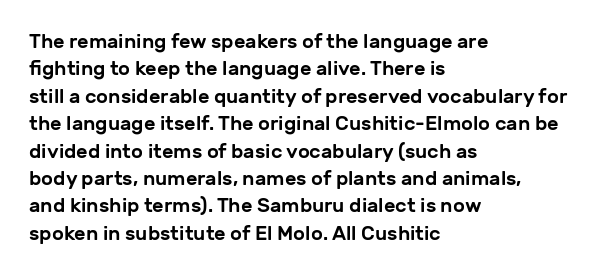
{"italic": "no", "underline": "no", "align": "left", "line_spacing": "normal", "line_spacing_ratio": 1.37, "letter_spacing": "normal", "letter_spacing_em": 0.0, "glyph_px": 20}
